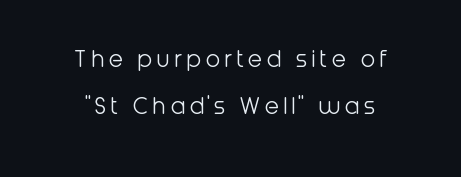
The image shows 27 px text type, upright; set line spacing 1.74x, not underlined.
